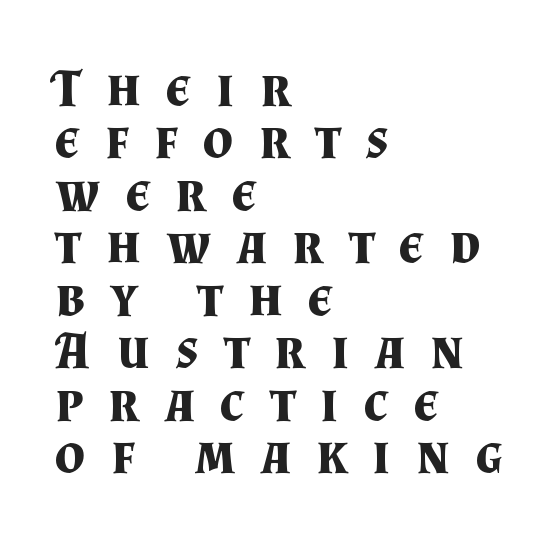
Unmarked baselines from the first word to the last. These lines are composed in type with serifs. Weight: bold. Every character sits straight up, as roman type does.
